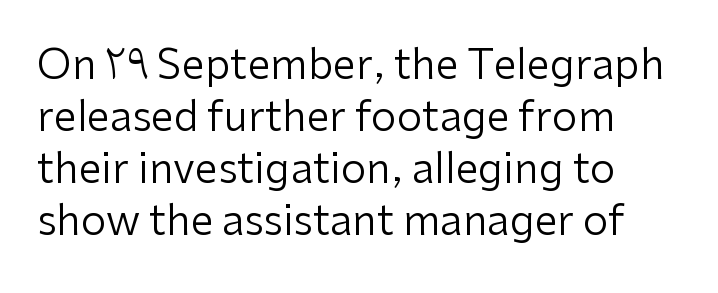
{"serif": "no", "italic": "no", "bold": "no", "weight": "regular", "width": "normal", "stroke_contrast": "low", "x_height": "medium", "monospaced": "no", "underline": "no", "align": "left", "line_spacing": "normal", "line_spacing_ratio": 1.27, "letter_spacing": "normal", "letter_spacing_em": 0.0, "glyph_px": 41}
